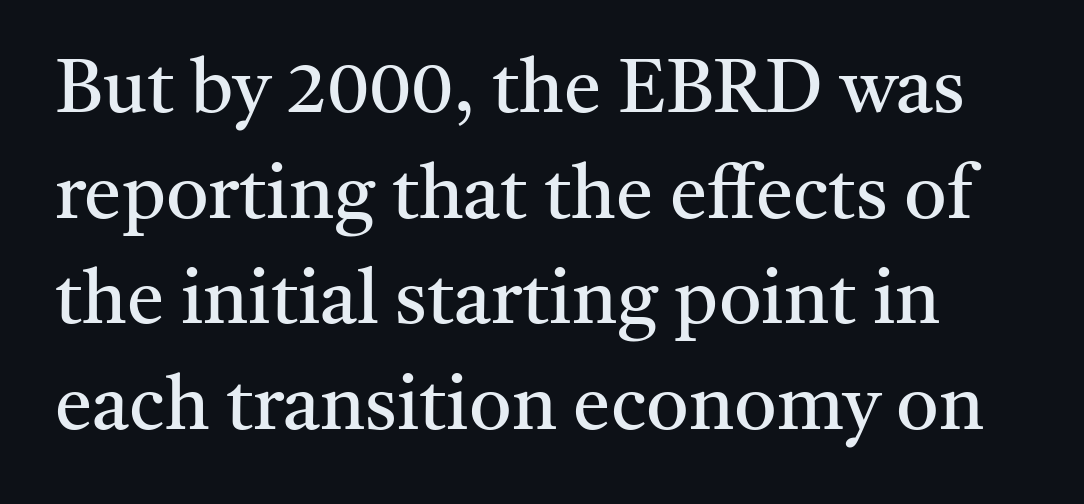
Note: serifs present on the glyphs. The font sits on the lighter half of the weight spectrum, regular included. Looks like regular typesetting: each glyph gets only the width it needs. Quick note: underline off. Whoever set this chose a conventional vertical rhythm. How are the letters spaced? Ordinarily, with no added tracking.
